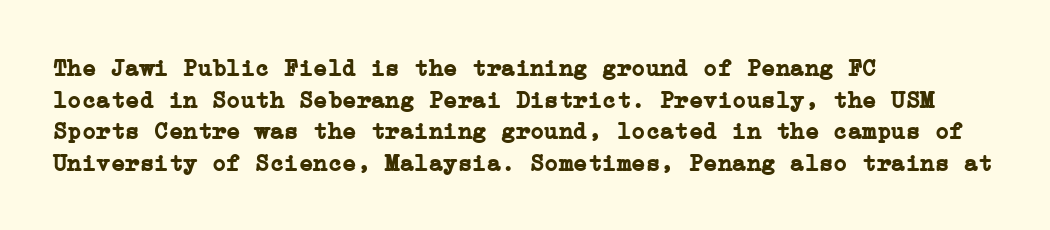
{"italic": "no", "bold": "yes", "underline": "no", "align": "left", "line_spacing": "normal", "line_spacing_ratio": 1.32, "letter_spacing": "normal", "letter_spacing_em": 0.0, "glyph_px": 24}
